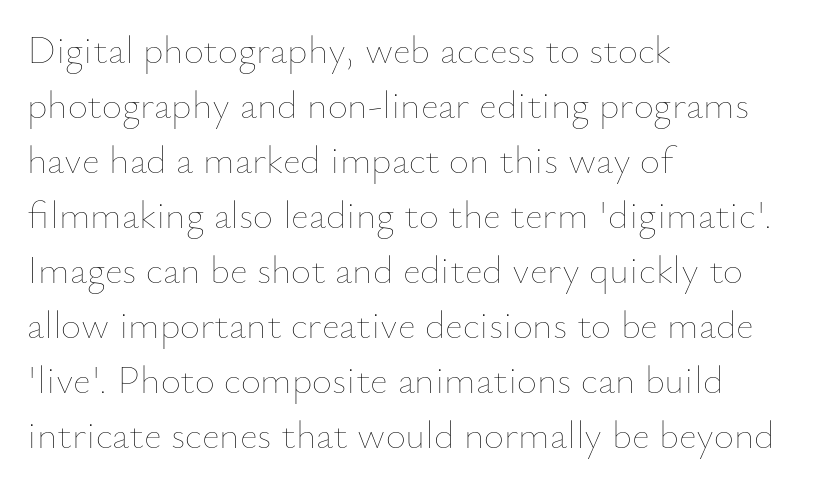
Q: Is the text bold? A: No.
Q: Is the text italic (slanted)? A: No, it is upright.
Q: Is the text underlined? A: No.
Q: How is the paragraph aligned? A: Left-aligned.
Q: Is the spacing between letters normal or unusually wide? A: Normal.
Q: Is the spacing between lines tight, normal or loose? A: Normal.
Q: Width (condensed, normal, or wide)? A: Normal.
Q: Stroke contrast? A: Low.
Q: x-height? A: Small.
Q: Monospaced? A: No.
